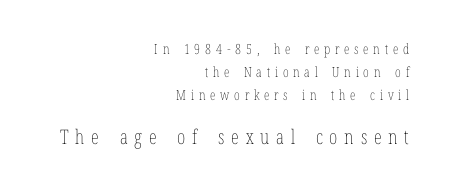
The image shows 20 px text type, upright; set right-aligned, normal line spacing (1.63x), unusually wide letter spacing (+0.34 em), not underlined; the second (bottom) block is 1.43x larger.
